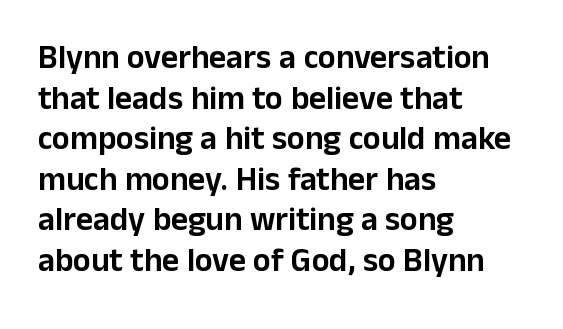
Q: Is the text italic (slanted)? A: No, it is upright.
Q: Is the typeface a serif or a sans-serif typeface? A: Sans-serif.
Q: Is the text underlined? A: No.
Q: How is the paragraph aligned? A: Left-aligned.
Q: Is the spacing between letters normal or unusually wide? A: Normal.
Q: Width (condensed, normal, or wide)? A: Normal.
Q: Stroke contrast? A: Low.
Q: x-height? A: Medium.
Q: Monospaced? A: No.
